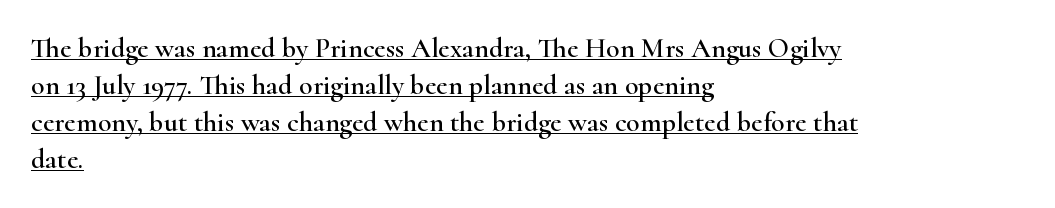
The string is rendered with underlining switched on. Varying glyph widths throughout — classic text-font behaviour. Visually the block forms a straight wall on the left and a jagged coastline on the right. How are the letters spaced? Ordinarily, with no added tracking.
